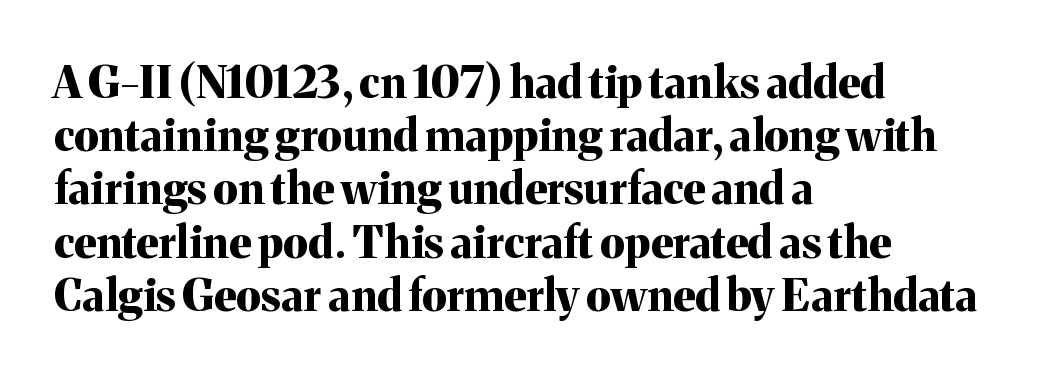
The image shows 44 px bold serif type, upright; set left-aligned, line spacing 1.21x, normal letter spacing, not underlined; medium stroke contrast and a medium x-height.
